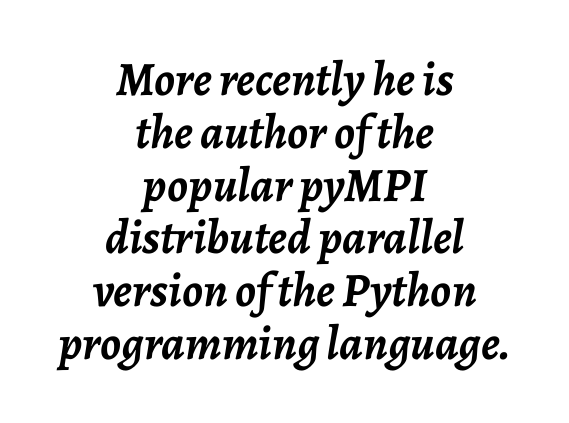
The image shows 48 px semibold type, italic (leaning right); set centered, tight line spacing (1.1x), normal letter spacing, not underlined; low stroke contrast and a medium x-height.
